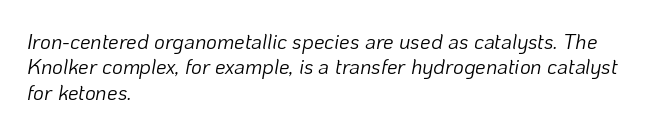
Q: Is the text bold? A: No.
Q: Is the text italic (slanted)? A: Yes, it leans right by about 10 degrees.
Q: Is the text underlined? A: No.
Q: How is the paragraph aligned? A: Left-aligned.
Q: Is the spacing between letters normal or unusually wide? A: Normal.
